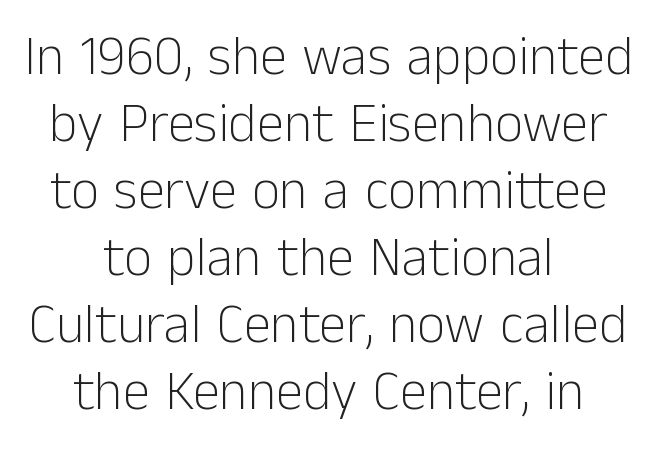
The image shows 55 px light sans-serif type, upright; set centered, line spacing 1.22x, normal letter spacing, not underlined; low stroke contrast and a medium x-height.
